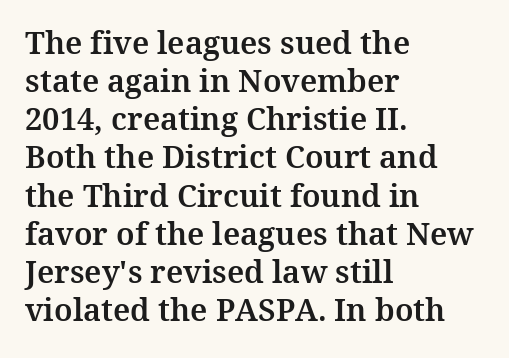
{"serif": "yes", "italic": "no", "width": "normal", "stroke_contrast": "medium", "x_height": "medium", "monospaced": "no", "underline": "no", "align": "left", "line_spacing_ratio": 1.23, "letter_spacing": "normal", "letter_spacing_em": 0.0, "glyph_px": 31}
